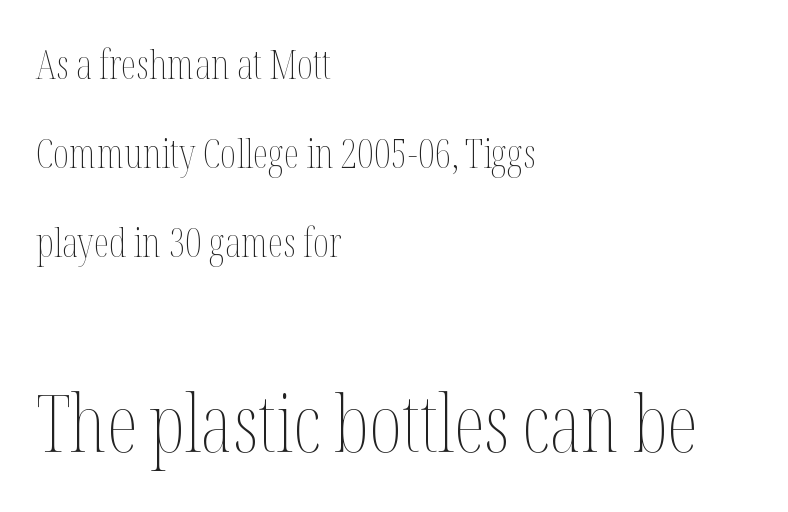
The letterforms sit shoulder to shoulder at normal distance. Think standard paragraph weight, or any step lighter than that. Quick note: underline off. The letters stand upright; this is a roman face. Layout note: lines flush left. The letters advance in unequal steps, a hallmark of proportional type.
